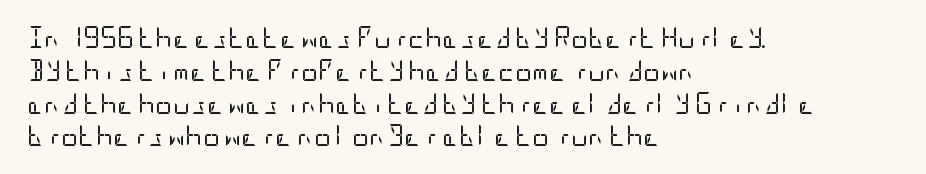
Upright lettering throughout. The rows are spaced the way most documents space them. These lines stack with their left ends in a neat column. The space beneath each line is pristine and unruled. This sample uses plain, unmodified letter spacing. Stem width sits at or under what a default text font uses.
